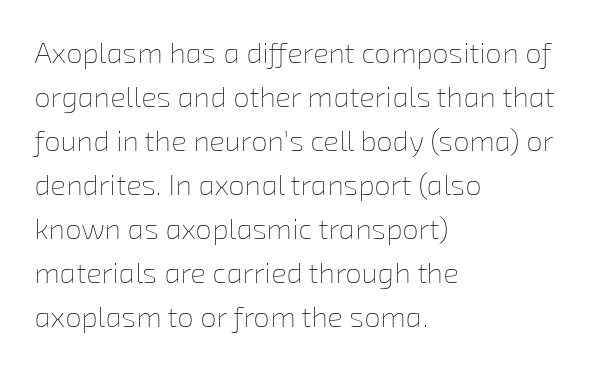
The image shows 29 px thin type; set left-aligned, normal line spacing (1.52x), normal letter spacing, not underlined; low stroke contrast and a medium x-height.
